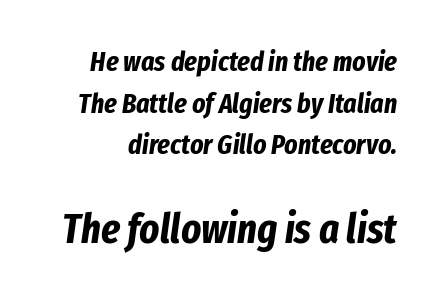
The image shows 42 px bold, condensed type, italic (leaning right); set normal line spacing (1.49x), normal letter spacing, not underlined; the second (bottom) block is 1.5x larger; low stroke contrast and a medium x-height.
